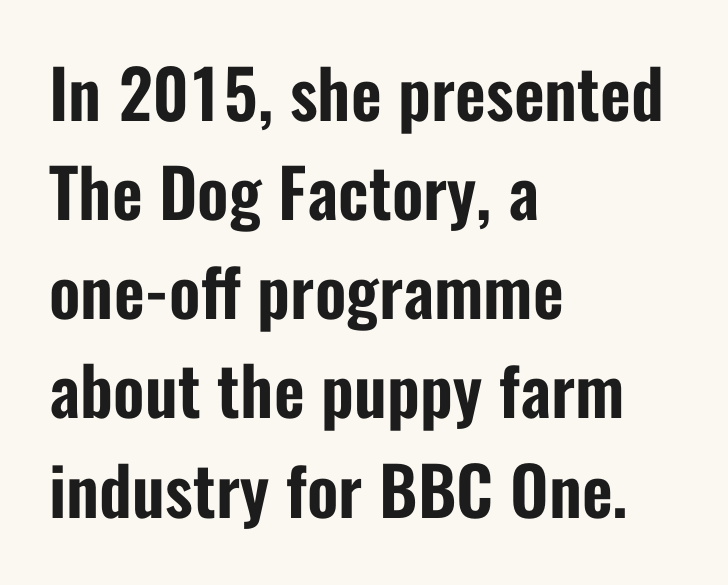
The image shows 67 px condensed sans-serif type, upright; set left-aligned, normal line spacing (1.48x), normal letter spacing, not underlined; low stroke contrast and a medium x-height.
